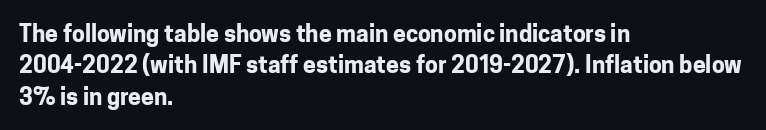
If you drew a line through each stem, it would be perfectly vertical. The face used here has the dense, thick strokes of a bold. All the whitespace from short lines collects on the right. Observe the ordinary spacing: letters are neighbours, not strangers. Rule under the text: the space is simply empty.
